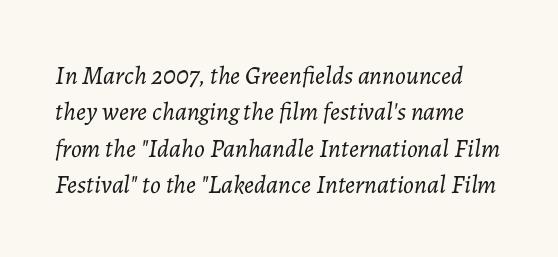
{"italic": "yes", "lean": "right", "slant_degrees": 7, "bold": "no", "underline": "no", "line_spacing": "normal", "line_spacing_ratio": 1.46, "letter_spacing": "normal", "letter_spacing_em": 0.0, "glyph_px": 25}
